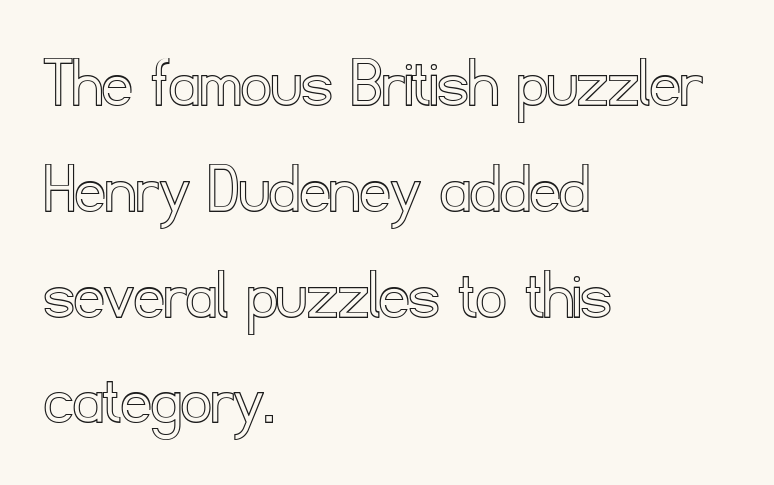
The image shows 74 px text type, upright; set left-aligned, normal line spacing (1.43x), normal letter spacing, not underlined; a small x-height.
